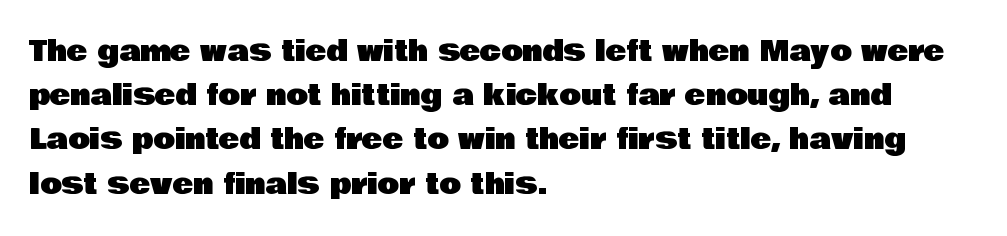
Decoration check: the copy has no underline. No extra tracking has been applied to these lines. Style check: upright. Which margin do the lines hug? The left one — the right edge is uneven. One glance says typical: line gaps are just what's usual. The letters advance in unequal steps, a hallmark of proportional type.
